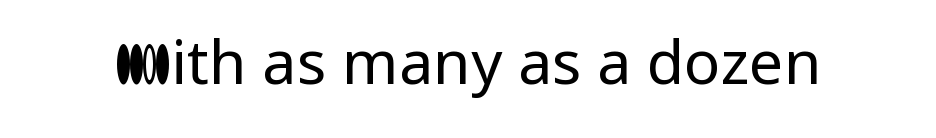
Q: Is the text bold? A: No.
Q: Is the text italic (slanted)? A: No, it is upright.
Q: Is the typeface a serif or a sans-serif typeface? A: Sans-serif.
Q: Is the text underlined? A: No.
Q: Is the spacing between letters normal or unusually wide? A: Normal.
Q: Width (condensed, normal, or wide)? A: Normal.
Q: Stroke contrast? A: Low.
Q: x-height? A: Medium.
Q: Monospaced? A: No.
